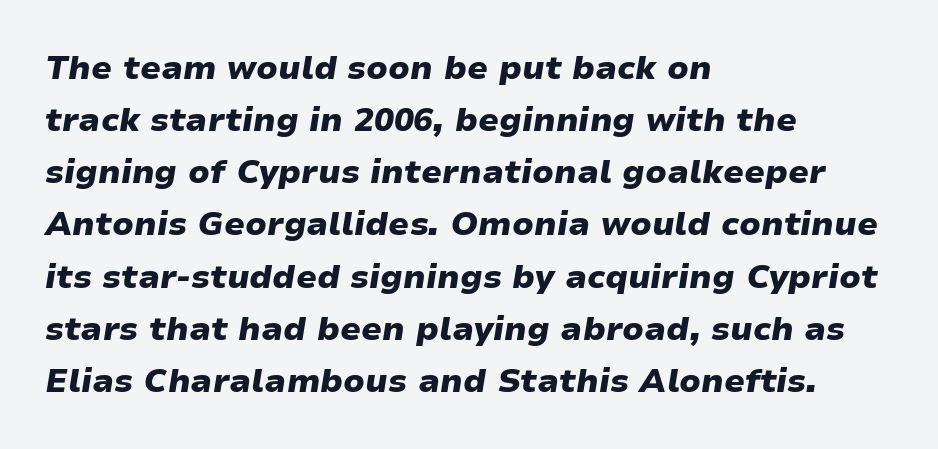
Varying glyph widths throughout — classic text-font behaviour. The baseline area is clear. These words are printed bold, with thick strokes throughout. All the whitespace from short lines collects on the right.
